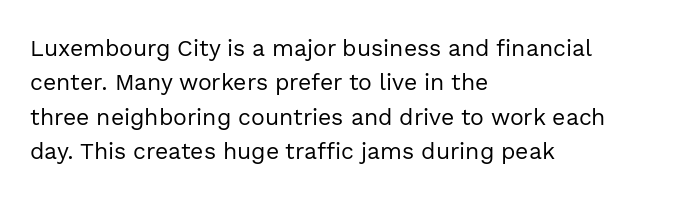
{"italic": "no", "bold": "no", "underline": "no", "align": "left", "line_spacing": "normal", "line_spacing_ratio": 1.5, "letter_spacing": "normal", "letter_spacing_em": 0.0, "glyph_px": 23}
